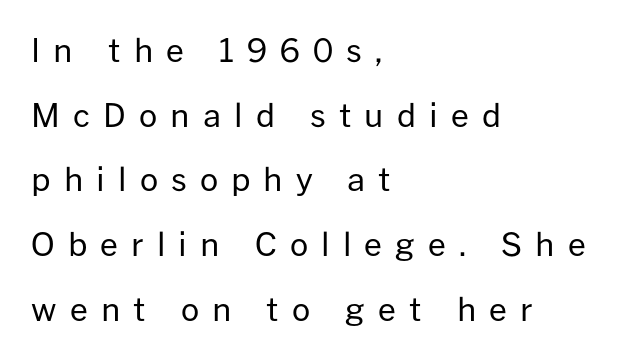
{"serif": "no", "italic": "no", "bold": "no", "weight": "regular", "width": "normal", "stroke_contrast": "low", "x_height": "medium", "monospaced": "no", "underline": "no", "align": "left", "line_spacing": "loose", "line_spacing_ratio": 2.02, "letter_spacing": "wide", "letter_spacing_em": 0.41, "glyph_px": 32}
